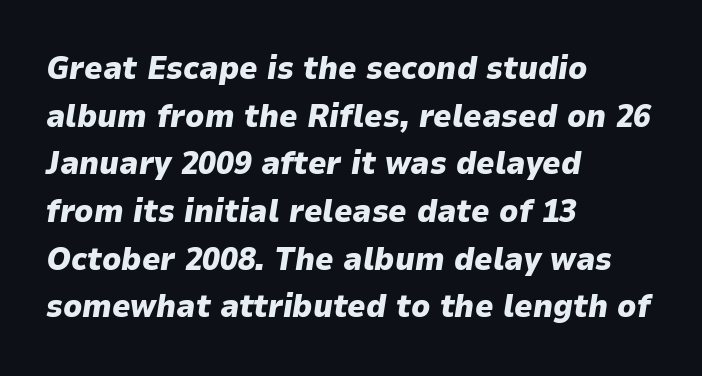
Q: Is the text bold? A: Yes.
Q: Is the text italic (slanted)? A: Yes, it leans right by about 9 degrees.
Q: Is the text underlined? A: No.
Q: How is the paragraph aligned? A: Left-aligned.
Q: Is the spacing between letters normal or unusually wide? A: Normal.
Q: Is the spacing between lines tight, normal or loose? A: Normal.
Q: Width (condensed, normal, or wide)? A: Normal.
Q: Stroke contrast? A: Low.
Q: x-height? A: Medium.
Q: Monospaced? A: No.
